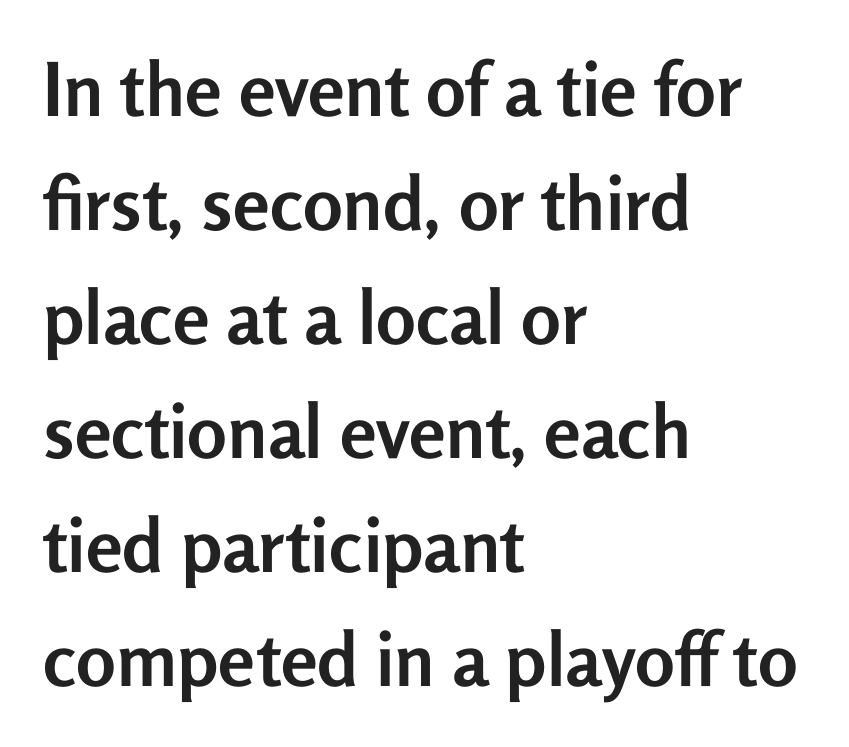
{"serif": "no", "italic": "no", "bold": "yes", "weight": "semibold", "width": "normal", "stroke_contrast": "low", "x_height": "medium", "monospaced": "no", "underline": "no", "align": "left", "line_spacing": "normal", "line_spacing_ratio": 1.54, "letter_spacing": "normal", "letter_spacing_em": 0.0, "glyph_px": 74}
